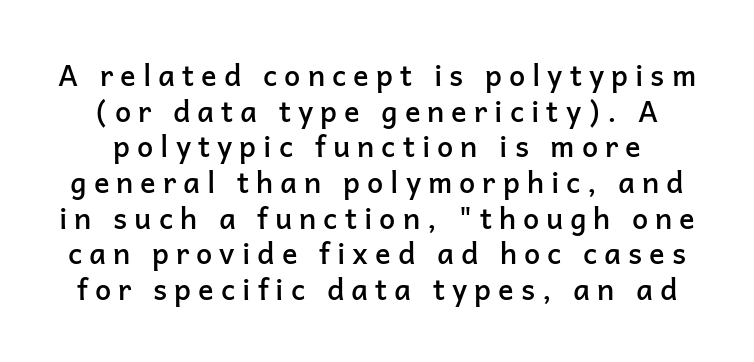
The passage shown is typed in a proportional face where columns would drift. You can tell from the bare stems that sans-serif type was used. Compared with typical body copy, the letter spacing here is much looser. Typesetter's note: demi weight, one step under bold. Decoration check: the copy has no underline. Posture: upright roman.
